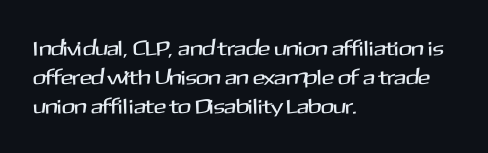
The compositor pushed each line to the left boundary. The strip under each line holds only bare page. When letters stand straight like this, we call the style roman or upright. Letter spacing: default. In terms of leading, this rendering sits right in the middle.
